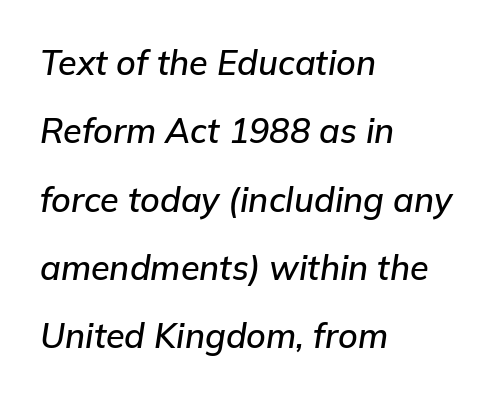
{"italic": "yes", "lean": "right", "slant_degrees": 9, "width": "normal", "stroke_contrast": "low", "x_height": "medium", "monospaced": "no", "underline": "no", "align": "left", "line_spacing": "loose", "line_spacing_ratio": 2.01, "letter_spacing": "normal", "letter_spacing_em": 0.0, "glyph_px": 34}
